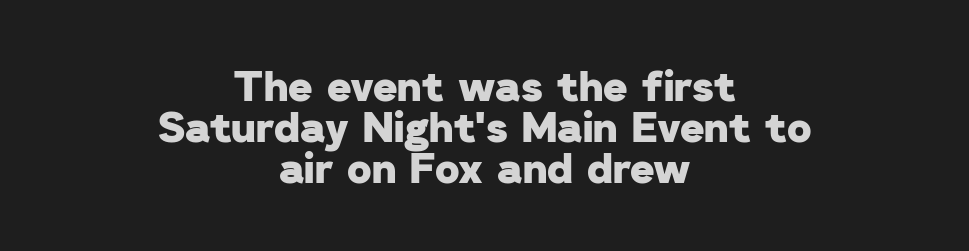
{"serif": "no", "bold": "yes", "weight": "heavy", "width": "normal", "stroke_contrast": "low", "x_height": "medium", "monospaced": "no", "underline": "no", "align": "center", "line_spacing": "tight", "line_spacing_ratio": 0.98, "letter_spacing": "normal", "letter_spacing_em": 0.0, "glyph_px": 42}
